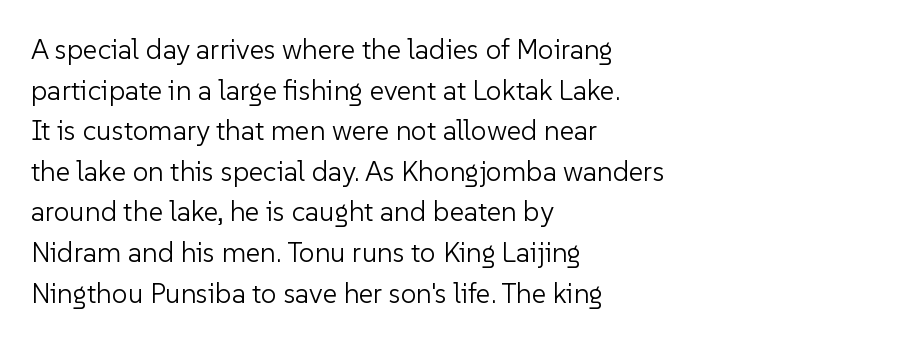
{"serif": "no", "italic": "no", "bold": "no", "weight": "light", "width": "normal", "stroke_contrast": "low", "x_height": "medium", "monospaced": "no", "underline": "no", "align": "left", "line_spacing": "normal", "line_spacing_ratio": 1.45, "letter_spacing": "normal", "letter_spacing_em": 0.0, "glyph_px": 28}
